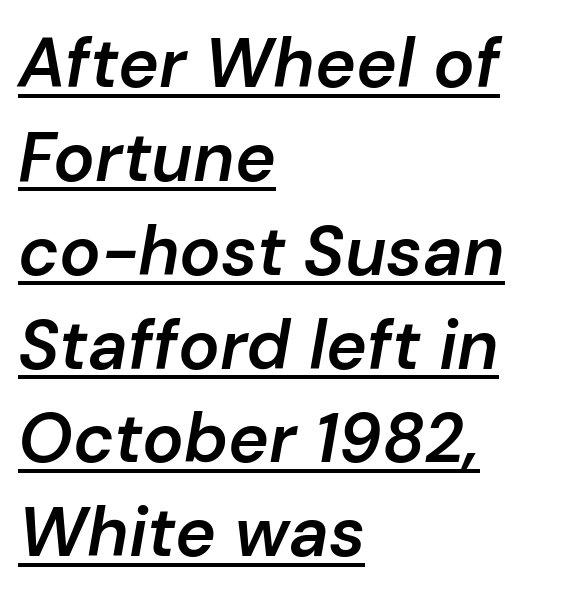
The image shows 69 px semibold type, italic (leaning right); set left-aligned, normal line spacing (1.36x), normal letter spacing, underlined; low stroke contrast and a medium x-height.
